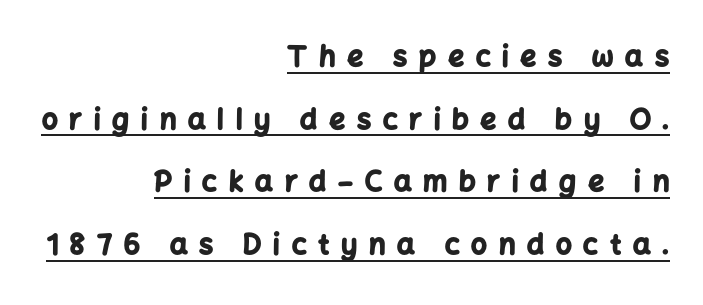
The image shows 28 px bold sans-serif type, upright; set right-aligned, loose line spacing (2.24x), unusually wide letter spacing (+0.42 em), underlined; low stroke contrast and a medium x-height.
